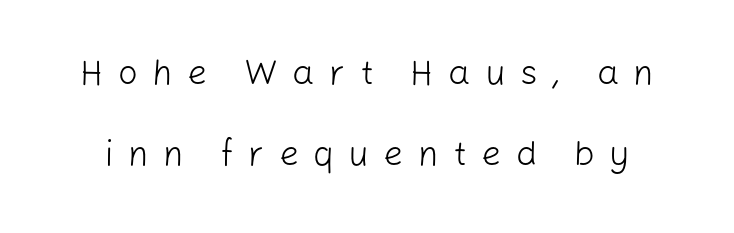
{"serif": "no", "italic": "no", "bold": "no", "weight": "light", "width": "normal", "stroke_contrast": "low", "x_height": "medium", "monospaced": "no", "underline": "no", "line_spacing": "loose", "line_spacing_ratio": 2.32, "letter_spacing": "wide", "letter_spacing_em": 0.41, "glyph_px": 35}
